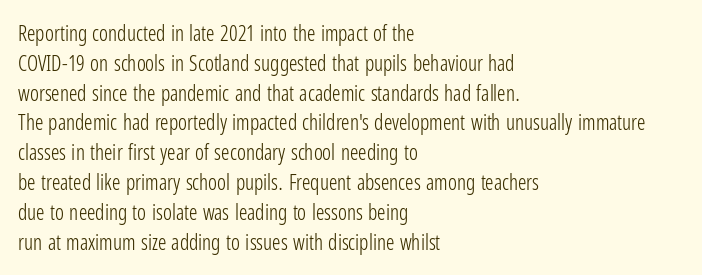
Q: Is the text bold? A: No.
Q: Is the text italic (slanted)? A: No, it is upright.
Q: Is the text underlined? A: No.
Q: How is the paragraph aligned? A: Left-aligned.
Q: Is the spacing between letters normal or unusually wide? A: Normal.
Q: Is the spacing between lines tight, normal or loose? A: Normal.
